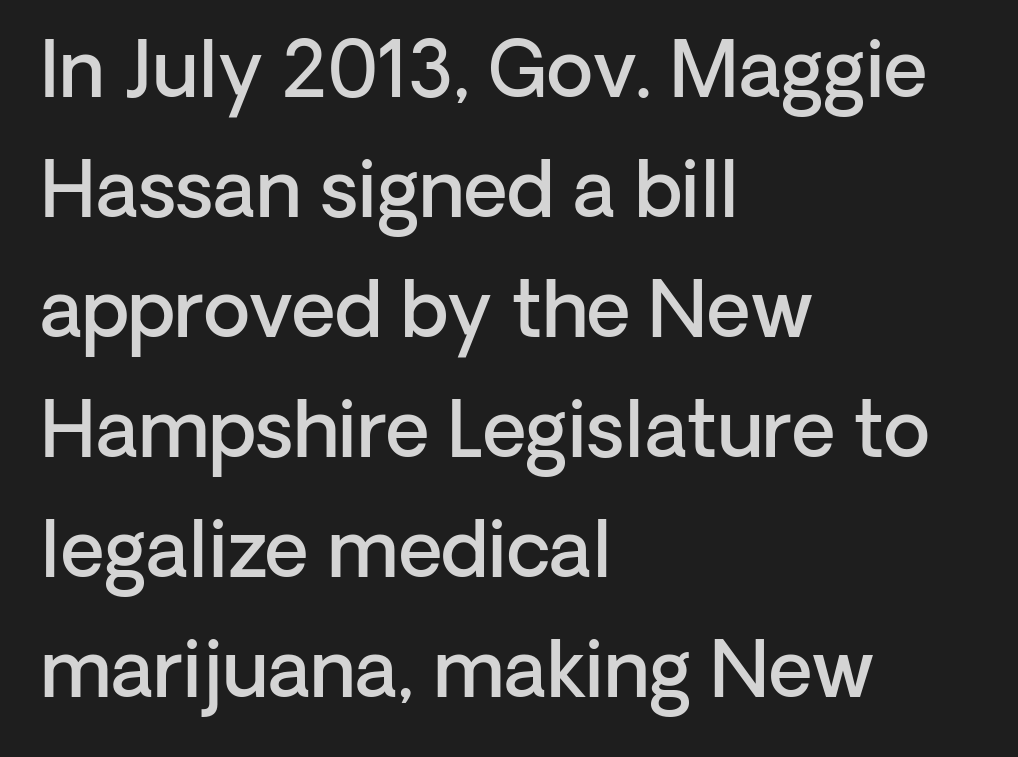
Does extra space separate the letters? No, they use regular spacing. Leftover space on each line is placed entirely after the last word. In terms of leading, this rendering sits right in the middle. Caption: semibold face, moderately heavy strokes. When letters stand straight like this, we call the style roman or upright.
